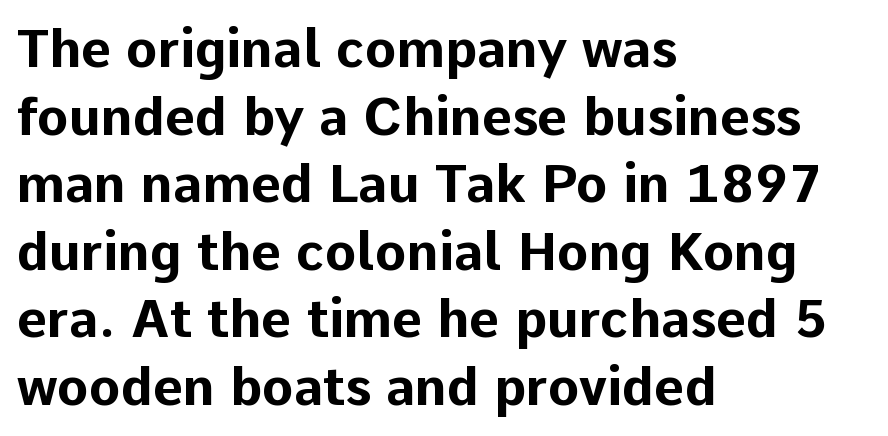
The image shows 52 px bold sans-serif type, upright; set left-aligned, normal line spacing (1.3x), normal letter spacing, not underlined; low stroke contrast and a medium x-height.
